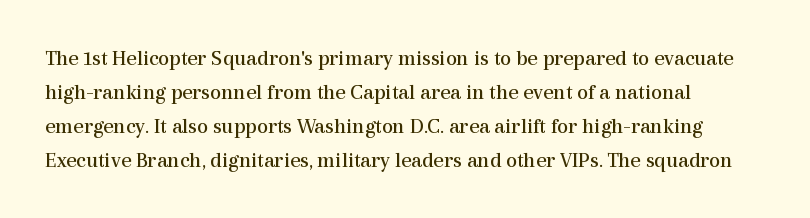
The image shows 22 px text type, upright; set left-aligned, normal line spacing (1.54x), normal letter spacing, not underlined.
